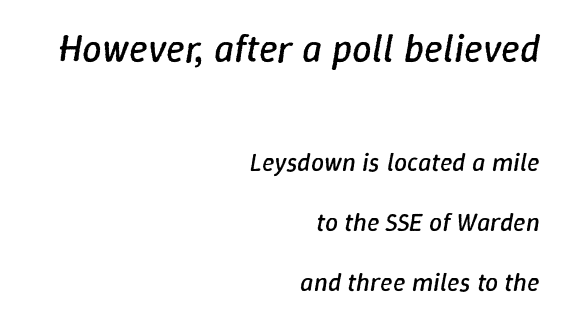
Q: Is the text bold? A: No.
Q: Is the text italic (slanted)? A: Yes, it leans right by about 9 degrees.
Q: Is the text underlined? A: No.
Q: How is the paragraph aligned? A: Right-aligned.
Q: Is the spacing between letters normal or unusually wide? A: Normal.
Q: Is the spacing between lines tight, normal or loose? A: Loose.
Q: Which block of text is set in a larger size, the first (top) or the second (bottom)? A: The first (top) one.
Q: Width (condensed, normal, or wide)? A: Normal.
Q: Stroke contrast? A: Low.
Q: x-height? A: Medium.
Q: Monospaced? A: No.
